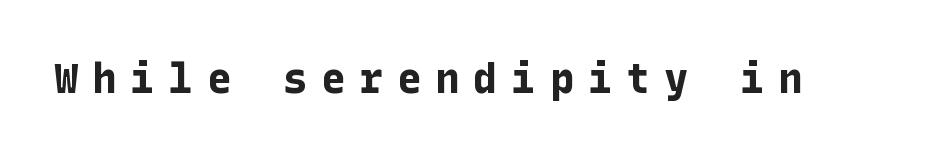
Q: Is the text bold? A: Yes.
Q: Is the text italic (slanted)? A: No, it is upright.
Q: Is the typeface a serif or a sans-serif typeface? A: Sans-serif.
Q: Is the text underlined? A: No.
Q: Is the spacing between letters normal or unusually wide? A: Unusually wide.
Q: Width (condensed, normal, or wide)? A: Normal.
Q: Stroke contrast? A: Low.
Q: x-height? A: Medium.
